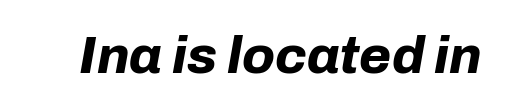
Q: Is the text bold? A: Yes.
Q: Is the text italic (slanted)? A: Yes, it leans right by about 10 degrees.
Q: Is the text underlined? A: No.
Q: Is the spacing between letters normal or unusually wide? A: Normal.
Q: Width (condensed, normal, or wide)? A: Normal.
Q: Stroke contrast? A: Low.
Q: x-height? A: Medium.
Q: Monospaced? A: No.
